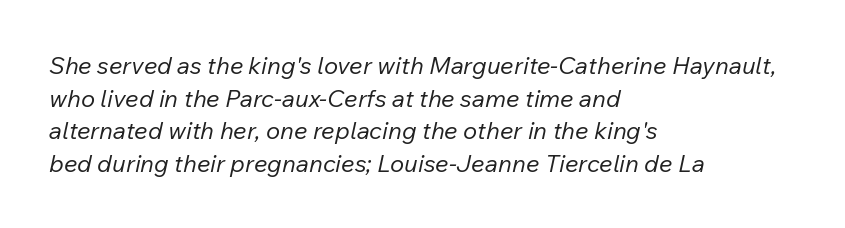
Q: Is the text bold? A: No.
Q: Is the text italic (slanted)? A: Yes, it leans right by about 12 degrees.
Q: Is the text underlined? A: No.
Q: How is the paragraph aligned? A: Left-aligned.
Q: Is the spacing between letters normal or unusually wide? A: Normal.
Q: Is the spacing between lines tight, normal or loose? A: Normal.
